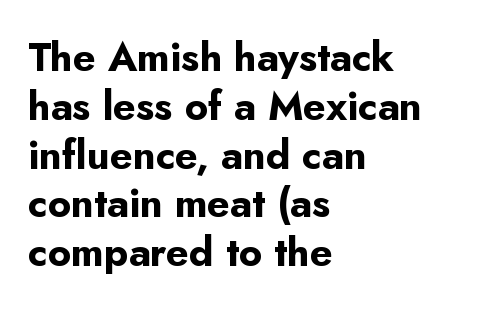
Q: Is the text bold? A: Yes.
Q: Is the text italic (slanted)? A: No, it is upright.
Q: Is the typeface a serif or a sans-serif typeface? A: Sans-serif.
Q: Is the text underlined? A: No.
Q: How is the paragraph aligned? A: Left-aligned.
Q: Is the spacing between letters normal or unusually wide? A: Normal.
Q: Width (condensed, normal, or wide)? A: Normal.
Q: Stroke contrast? A: Low.
Q: x-height? A: Small.
Q: Monospaced? A: No.
